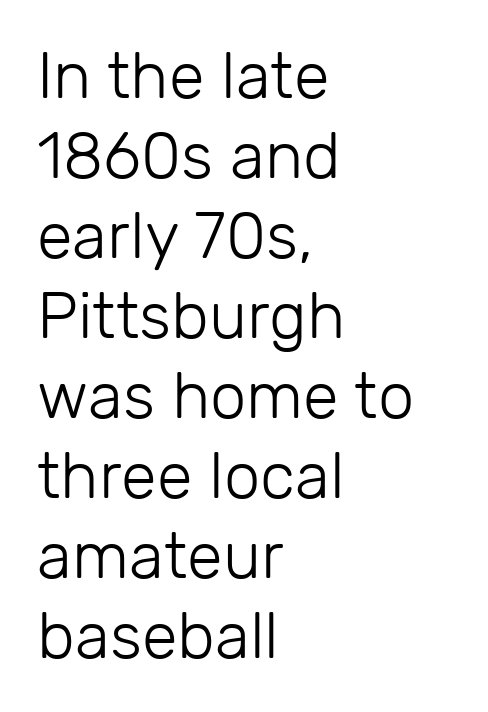
The gaps between neighbouring characters are ordinary and unremarkable. Letterform terminals end flat and unadorned throughout the passage. Varying glyph widths throughout — classic text-font behaviour. The characters are drawn with everyday or finer stroke widths.
